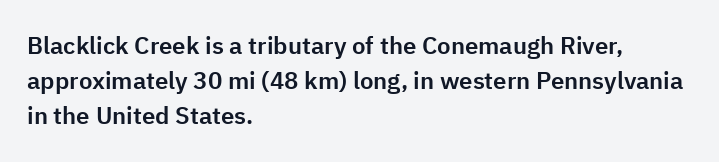
The image shows 24 px text type, upright; set left-aligned, normal line spacing (1.46x), normal letter spacing, not underlined.
